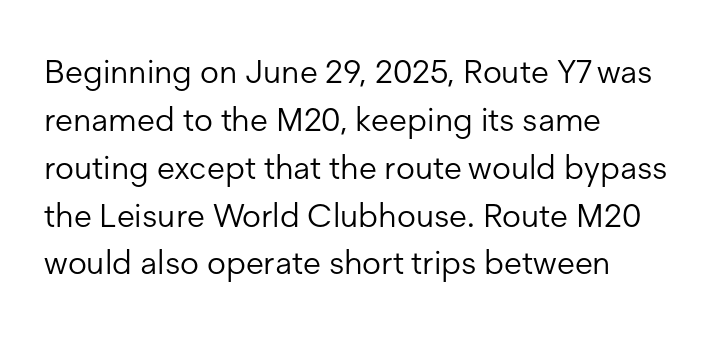
You can tell it's not italic because the verticals are truly vertical. Weight class: somewhere from thin through regular. The paragraph shown leans on its left margin. Font category for this specimen: sans-serif. A normal amount of white space separates one row of letters from the next.
